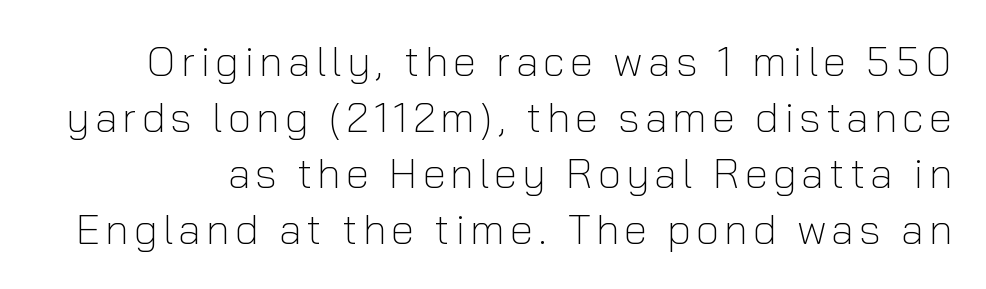
Q: Is the text bold? A: No.
Q: Is the text italic (slanted)? A: No, it is upright.
Q: Is the typeface a serif or a sans-serif typeface? A: Sans-serif.
Q: Is the text underlined? A: No.
Q: Is the spacing between lines tight, normal or loose? A: Normal.
Q: Width (condensed, normal, or wide)? A: Normal.
Q: Stroke contrast? A: Low.
Q: x-height? A: Medium.
Q: Monospaced? A: No.
